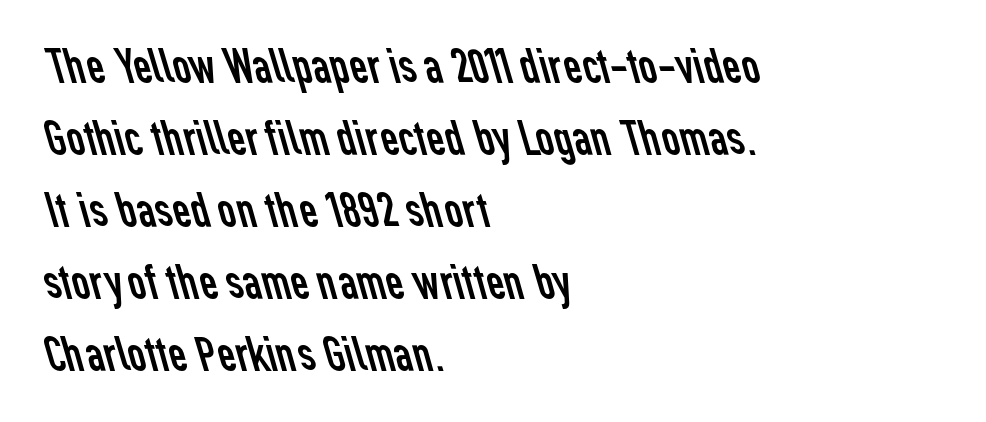
{"serif": "no", "bold": "no", "weight": "regular", "width": "normal", "stroke_contrast": "low", "x_height": "medium", "monospaced": "no", "underline": "no", "align": "left", "line_spacing": "normal", "line_spacing_ratio": 1.44, "letter_spacing": "normal", "letter_spacing_em": 0.0, "glyph_px": 50}
